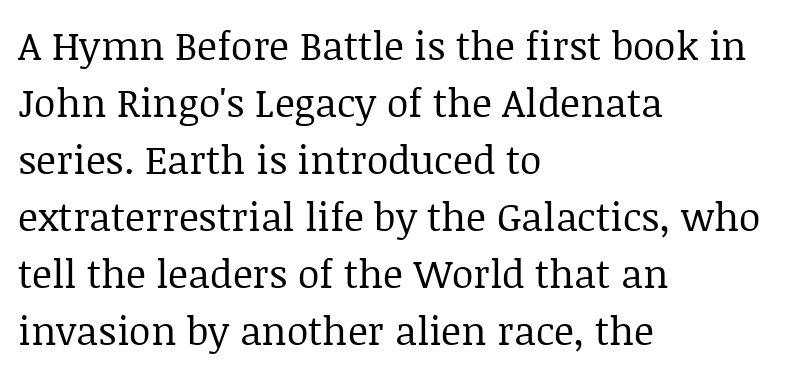
{"serif": "yes", "italic": "no", "bold": "no", "weight": "regular", "width": "normal", "stroke_contrast": "low", "x_height": "large", "monospaced": "no", "underline": "no", "align": "left", "line_spacing": "normal", "line_spacing_ratio": 1.46, "letter_spacing": "normal", "letter_spacing_em": 0.0, "glyph_px": 39}
